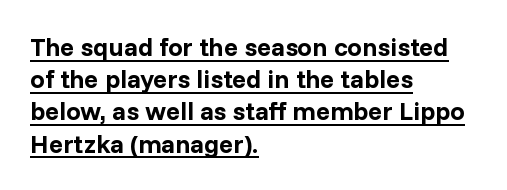
{"italic": "no", "bold": "yes", "underline": "yes", "align": "left", "line_spacing_ratio": 1.24, "letter_spacing": "normal", "letter_spacing_em": 0.0, "glyph_px": 26}
